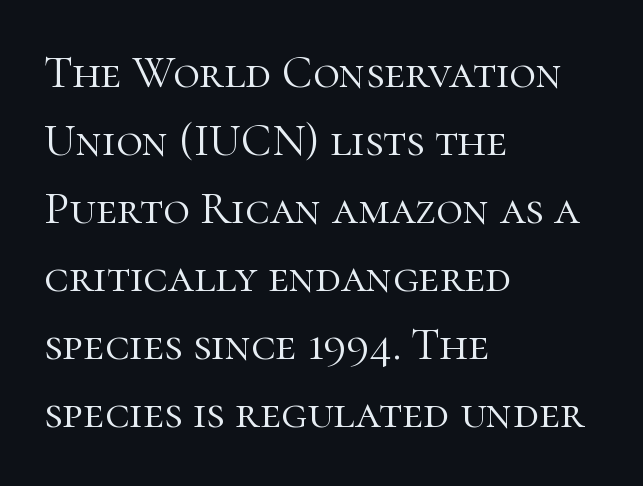
The image shows 46 px light serif type, upright; set left-aligned, normal line spacing (1.48x), normal letter spacing, not underlined; high stroke contrast and a medium x-height.
